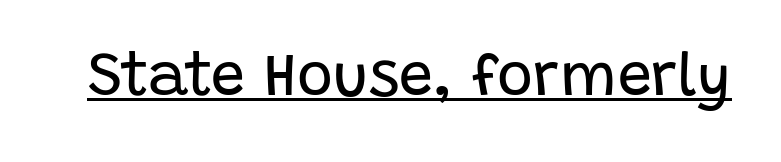
Q: Is the text bold? A: No.
Q: Is the text italic (slanted)? A: No, it is upright.
Q: Is the typeface a serif or a sans-serif typeface? A: Sans-serif.
Q: Is the text underlined? A: Yes.
Q: Is the spacing between letters normal or unusually wide? A: Normal.
Q: Width (condensed, normal, or wide)? A: Normal.
Q: Stroke contrast? A: Low.
Q: x-height? A: Large.
Q: Monospaced? A: No.
